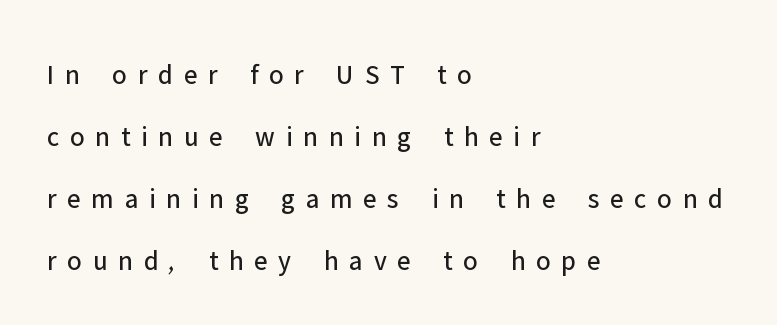
Q: Is the text bold? A: No.
Q: Is the text italic (slanted)? A: No, it is upright.
Q: Is the typeface a serif or a sans-serif typeface? A: Sans-serif.
Q: Is the text underlined? A: No.
Q: How is the paragraph aligned? A: Left-aligned.
Q: Is the spacing between letters normal or unusually wide? A: Unusually wide.
Q: Is the spacing between lines tight, normal or loose? A: Loose.
Q: Width (condensed, normal, or wide)? A: Normal.
Q: Stroke contrast? A: Low.
Q: x-height? A: Medium.
Q: Monospaced? A: No.
